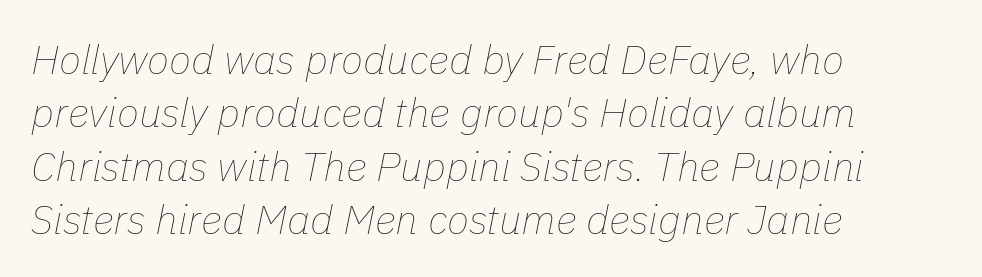
{"italic": "yes", "lean": "right", "slant_degrees": 11, "bold": "no", "weight": "thin", "width": "normal", "stroke_contrast": "low", "x_height": "medium", "monospaced": "no", "underline": "no", "align": "left", "line_spacing": "normal", "line_spacing_ratio": 1.3, "letter_spacing": "normal", "letter_spacing_em": 0.0, "glyph_px": 41}
